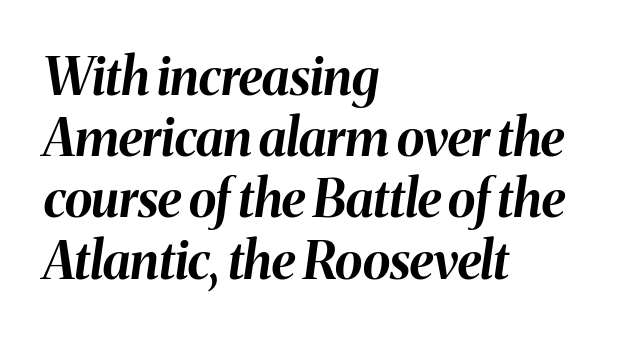
Q: Is the text bold? A: Yes.
Q: Is the text italic (slanted)? A: Yes, it leans right by about 8 degrees.
Q: Is the text underlined? A: No.
Q: How is the paragraph aligned? A: Left-aligned.
Q: Is the spacing between letters normal or unusually wide? A: Normal.
Q: Width (condensed, normal, or wide)? A: Normal.
Q: Stroke contrast? A: Medium.
Q: x-height? A: Medium.
Q: Monospaced? A: No.
